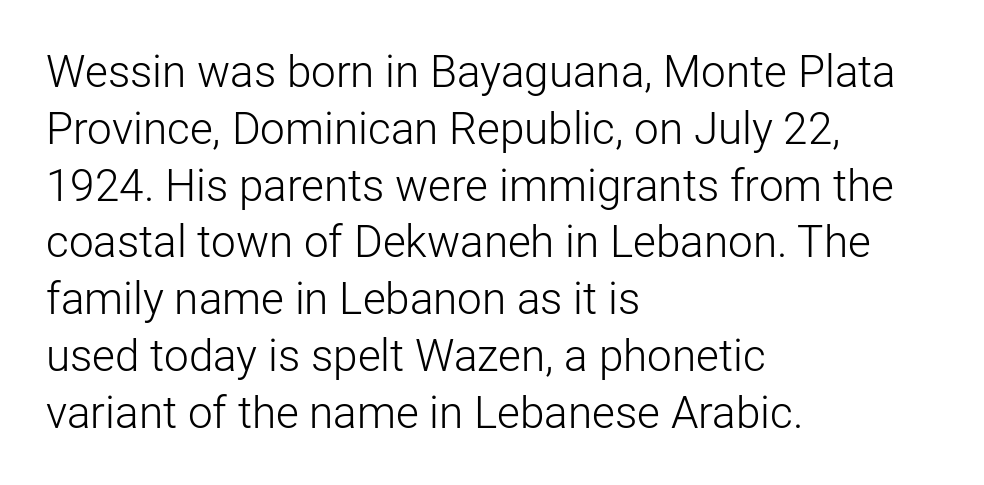
Q: Is the text bold? A: No.
Q: Is the text italic (slanted)? A: No, it is upright.
Q: Is the typeface a serif or a sans-serif typeface? A: Sans-serif.
Q: Is the text underlined? A: No.
Q: How is the paragraph aligned? A: Left-aligned.
Q: Is the spacing between letters normal or unusually wide? A: Normal.
Q: Is the spacing between lines tight, normal or loose? A: Normal.
Q: Width (condensed, normal, or wide)? A: Normal.
Q: Stroke contrast? A: Low.
Q: x-height? A: Medium.
Q: Monospaced? A: No.
